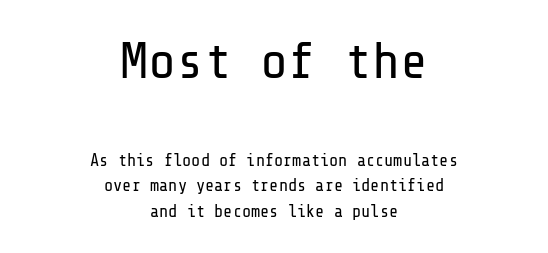
The image shows 52 px regular-weight sans-serif type, upright; set centered, normal line spacing (1.49x), normal letter spacing, not underlined; the first (top) block is 3.06x larger; low stroke contrast and a medium x-height.
